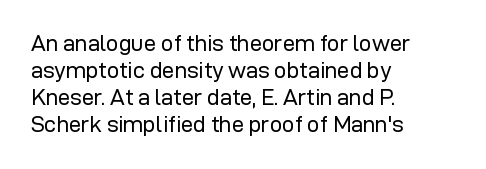
Q: Is the text bold? A: No.
Q: Is the text italic (slanted)? A: No, it is upright.
Q: Is the text underlined? A: No.
Q: How is the paragraph aligned? A: Left-aligned.
Q: Is the spacing between letters normal or unusually wide? A: Normal.
